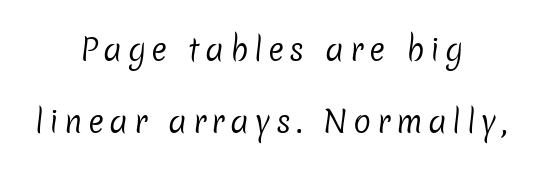
The image shows 30 px regular-weight sans-serif type; set centered, loose line spacing (2.4x), not underlined; low stroke contrast and a medium x-height.
